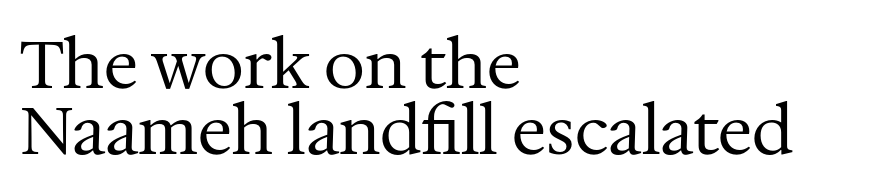
The image shows 66 px regular-weight serif type, upright; set left-aligned, tight line spacing (1.0x), normal letter spacing, not underlined; medium stroke contrast and a medium x-height.
